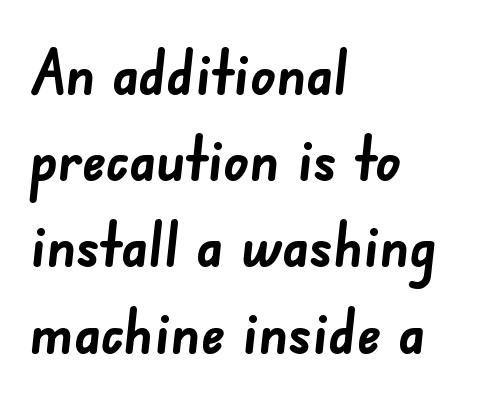
The image shows 62 px semibold sans-serif type; set left-aligned, normal line spacing (1.39x), normal letter spacing, not underlined; low stroke contrast and a small x-height.
